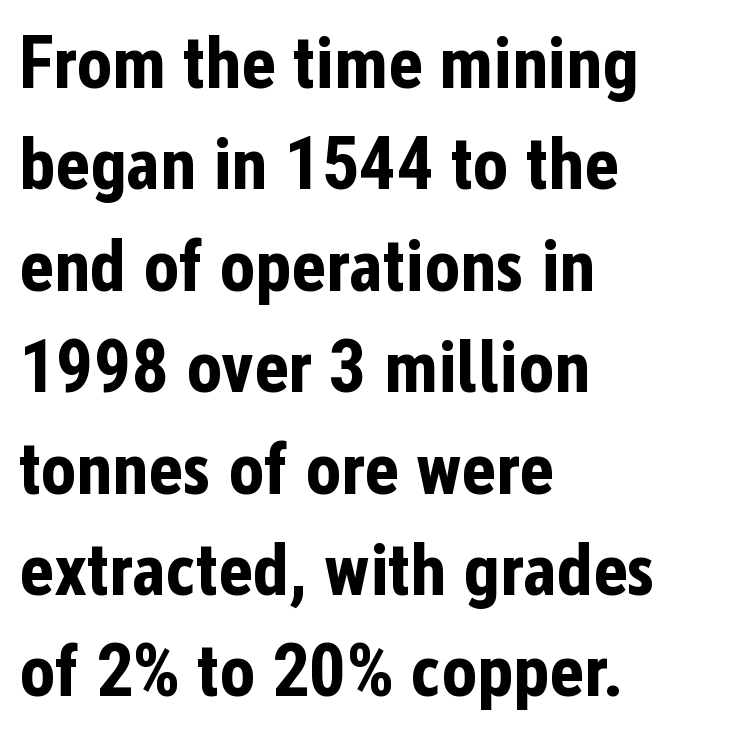
The image shows 74 px bold, condensed sans-serif type, upright; set left-aligned, normal line spacing (1.37x), normal letter spacing, not underlined; low stroke contrast and a medium x-height.
